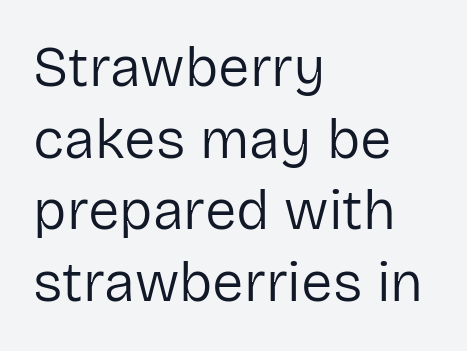
Q: Is the text bold? A: No.
Q: Is the text italic (slanted)? A: No, it is upright.
Q: Is the typeface a serif or a sans-serif typeface? A: Sans-serif.
Q: Is the text underlined? A: No.
Q: How is the paragraph aligned? A: Left-aligned.
Q: Is the spacing between letters normal or unusually wide? A: Normal.
Q: Is the spacing between lines tight, normal or loose? A: Normal.
Q: Width (condensed, normal, or wide)? A: Normal.
Q: Stroke contrast? A: Low.
Q: x-height? A: Medium.
Q: Monospaced? A: No.
